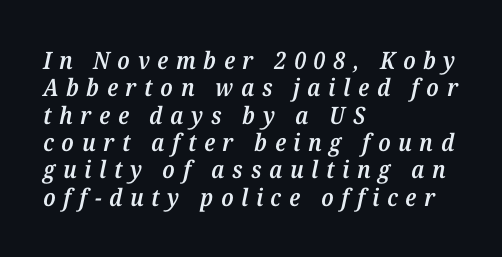
{"italic": "yes", "lean": "right", "slant_degrees": 12, "bold": "semi", "underline": "no", "align": "left", "line_spacing": "tight", "line_spacing_ratio": 1.14, "letter_spacing": "wide", "letter_spacing_em": 0.32, "glyph_px": 24}
